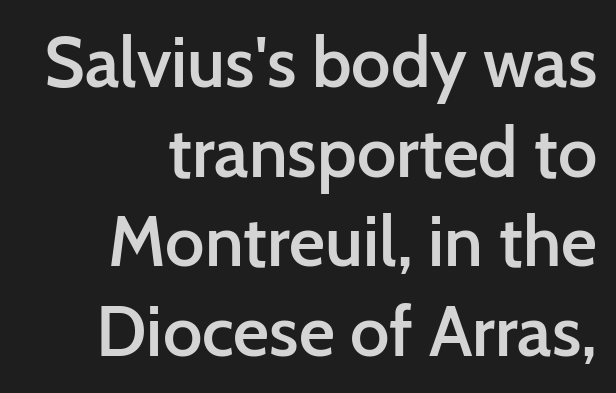
{"serif": "no", "italic": "no", "bold": "semi", "weight": "semibold", "width": "normal", "stroke_contrast": "low", "x_height": "medium", "monospaced": "no", "underline": "no", "align": "right", "line_spacing": "normal", "line_spacing_ratio": 1.28, "letter_spacing": "normal", "letter_spacing_em": 0.0, "glyph_px": 70}
